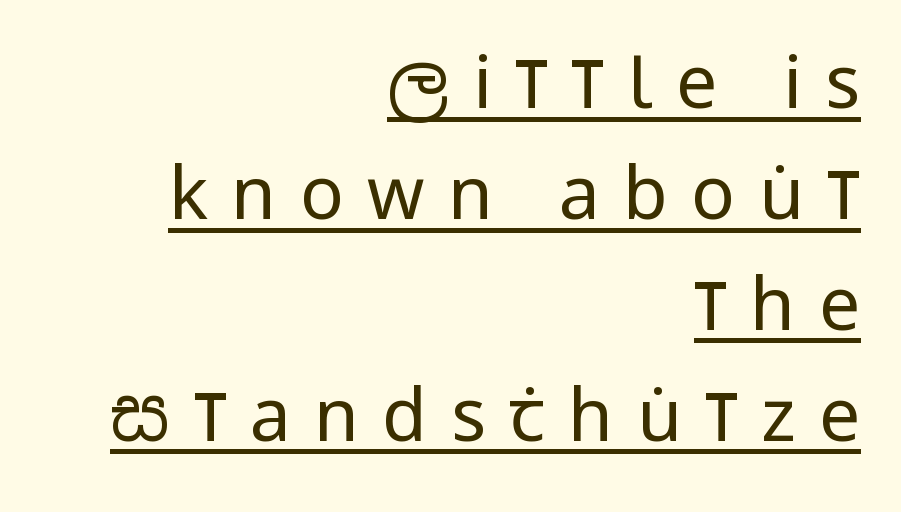
Q: Is the text bold? A: No.
Q: Is the text italic (slanted)? A: No, it is upright.
Q: Is the typeface a serif or a sans-serif typeface? A: Sans-serif.
Q: Is the text underlined? A: Yes.
Q: How is the paragraph aligned? A: Right-aligned.
Q: Is the spacing between letters normal or unusually wide? A: Unusually wide.
Q: Is the spacing between lines tight, normal or loose? A: Normal.
Q: Width (condensed, normal, or wide)? A: Condensed.
Q: Stroke contrast? A: Low.
Q: x-height? A: Large.
Q: Monospaced? A: No.
